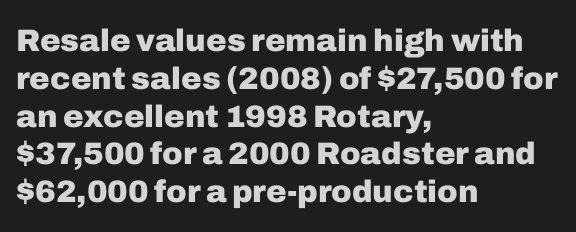
Q: Is the text bold? A: Yes.
Q: Is the text italic (slanted)? A: No, it is upright.
Q: Is the typeface a serif or a sans-serif typeface? A: Sans-serif.
Q: Is the text underlined? A: No.
Q: How is the paragraph aligned? A: Left-aligned.
Q: Is the spacing between letters normal or unusually wide? A: Normal.
Q: Width (condensed, normal, or wide)? A: Normal.
Q: Stroke contrast? A: Low.
Q: x-height? A: Medium.
Q: Monospaced? A: No.
